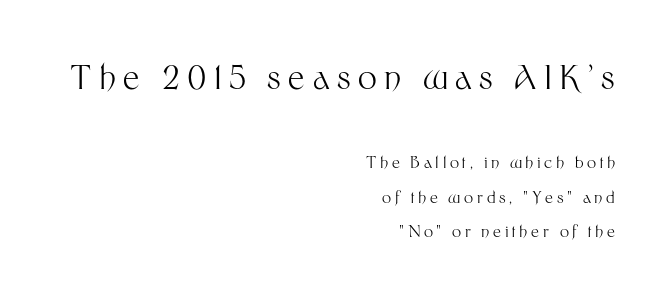
The image shows 33 px light sans-serif type, upright; set right-aligned, loose line spacing (2.15x), unusually wide letter spacing (+0.23 em), not underlined; the first (top) block is 2.06x larger; medium stroke contrast and a medium x-height.
